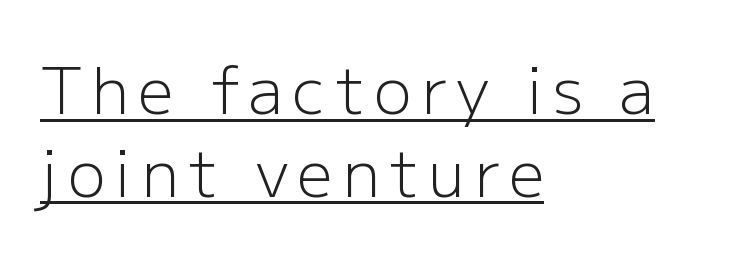
Left-aligned paragraph, ragged on the right. A typesetter would mark this as roman, not italic. The rendering uses natural spacing where letterforms have individual widths. The rows are spaced the way most documents space them. These glyphs show unthickened strokes, regular width or finer.
